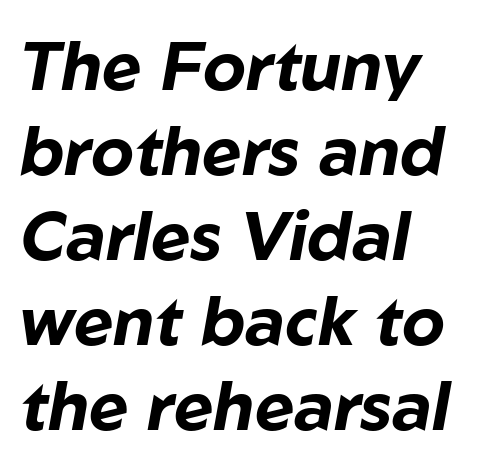
{"italic": "yes", "lean": "right", "slant_degrees": 10, "bold": "yes", "weight": "bold", "width": "normal", "stroke_contrast": "low", "x_height": "medium", "monospaced": "no", "underline": "no", "align": "left", "line_spacing": "normal", "line_spacing_ratio": 1.25, "letter_spacing": "normal", "letter_spacing_em": 0.0, "glyph_px": 68}
